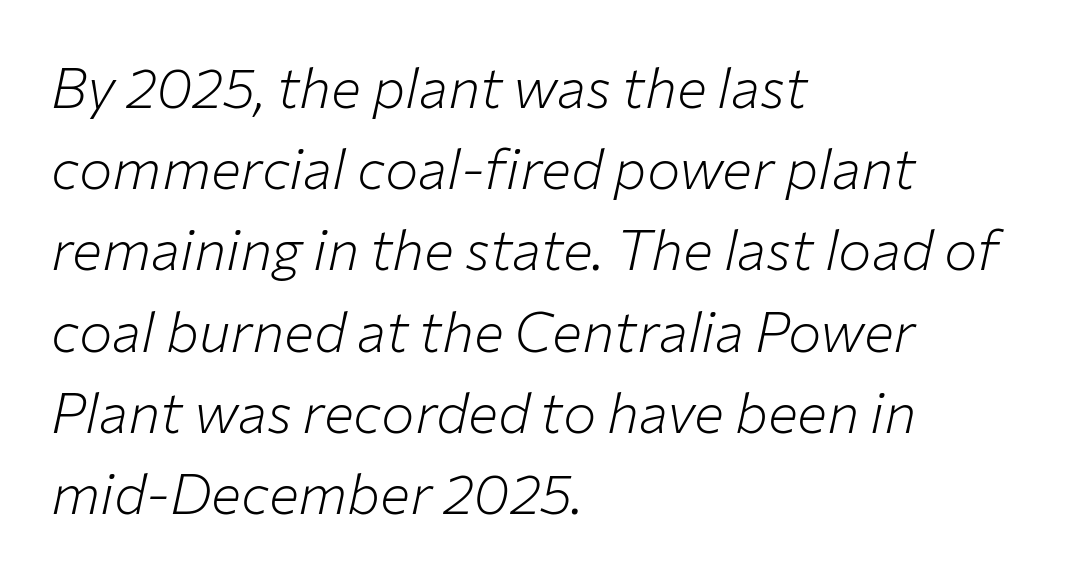
Anything drawn beneath the words? Only blank space. Italic? Definitely — the glyphs are oblique. Is the type heavy? It reads as light-to-regular instead. The line-height multiplier appears to be the usual default.
